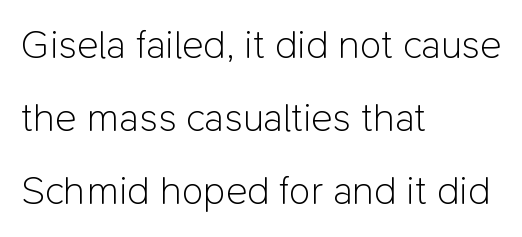
Q: Is the text bold? A: No.
Q: Is the text italic (slanted)? A: No, it is upright.
Q: Is the typeface a serif or a sans-serif typeface? A: Sans-serif.
Q: Is the text underlined? A: No.
Q: How is the paragraph aligned? A: Left-aligned.
Q: Is the spacing between letters normal or unusually wide? A: Normal.
Q: Width (condensed, normal, or wide)? A: Normal.
Q: Stroke contrast? A: Low.
Q: x-height? A: Medium.
Q: Monospaced? A: No.
